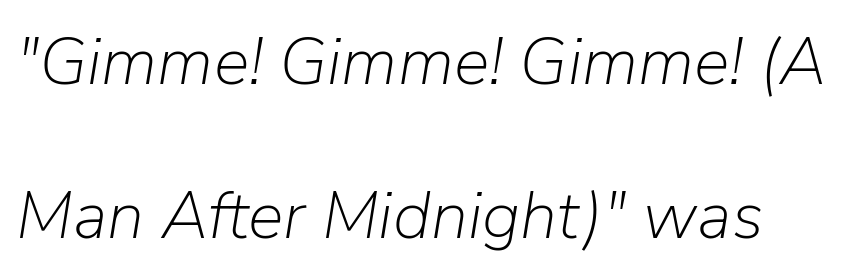
{"italic": "yes", "lean": "right", "slant_degrees": 9, "bold": "no", "weight": "light", "width": "normal", "stroke_contrast": "low", "x_height": "medium", "monospaced": "no", "underline": "no", "line_spacing": "loose", "line_spacing_ratio": 2.3, "letter_spacing": "normal", "letter_spacing_em": 0.0, "glyph_px": 67}
